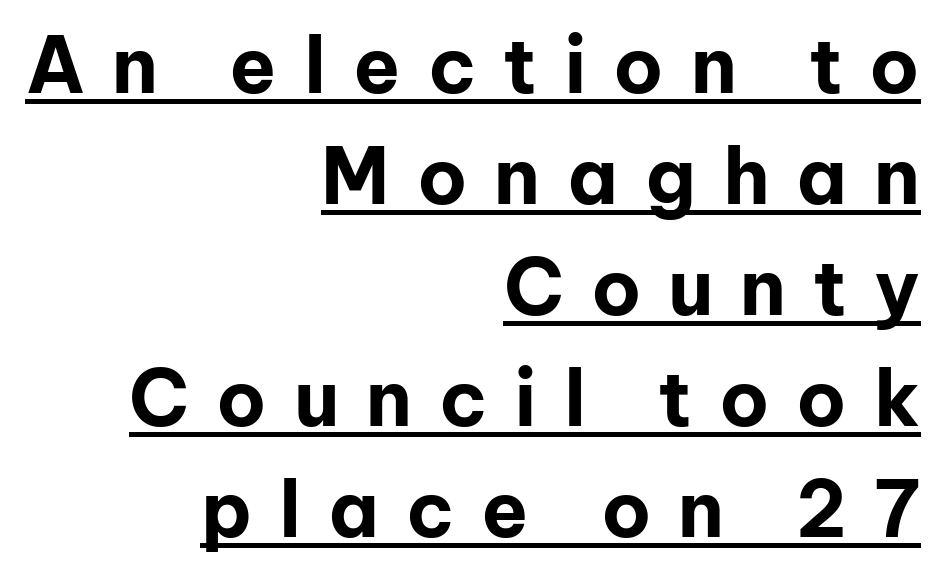
{"serif": "no", "italic": "no", "bold": "yes", "weight": "bold", "width": "normal", "stroke_contrast": "low", "x_height": "medium", "monospaced": "no", "underline": "yes", "align": "right", "line_spacing": "normal", "line_spacing_ratio": 1.44, "letter_spacing": "wide", "letter_spacing_em": 0.35, "glyph_px": 77}
